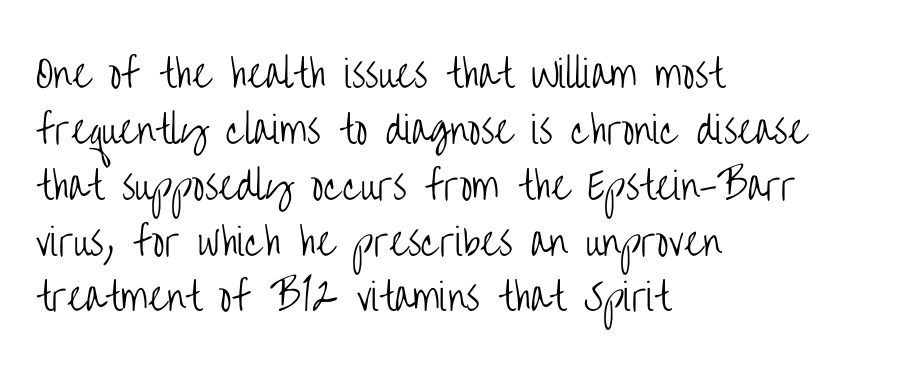
{"serif": "no", "italic": "no", "bold": "no", "weight": "light", "width": "condensed", "stroke_contrast": "low", "x_height": "large", "monospaced": "no", "underline": "no", "align": "left", "line_spacing": "normal", "line_spacing_ratio": 1.51, "letter_spacing": "normal", "letter_spacing_em": 0.0, "glyph_px": 37}
